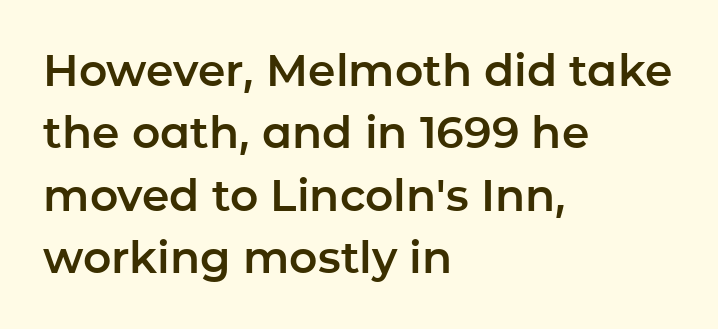
The image shows 44 px sans-serif type, upright; set left-aligned, normal line spacing (1.42x), normal letter spacing, not underlined; low stroke contrast and a medium x-height.
